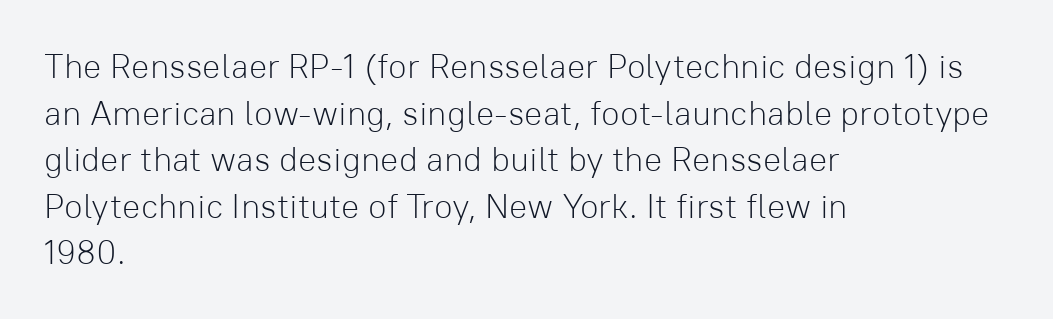
{"serif": "no", "italic": "no", "bold": "no", "weight": "light", "width": "normal", "stroke_contrast": "low", "x_height": "medium", "monospaced": "no", "underline": "no", "align": "left", "line_spacing": "normal", "line_spacing_ratio": 1.37, "letter_spacing": "normal", "letter_spacing_em": 0.0, "glyph_px": 34}
